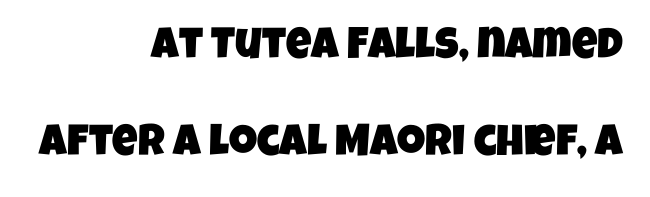
The space beneath each line is pristine and unruled. A sans-serif font was chosen for this passage. Observe the ordinary spacing: letters are neighbours, not strangers. A student would call this right alignment; a typographer would say flush right, rag left. Character widths vary here, with narrow letters taking less room than wide ones. These lines stand farther apart than default settings would place them.
